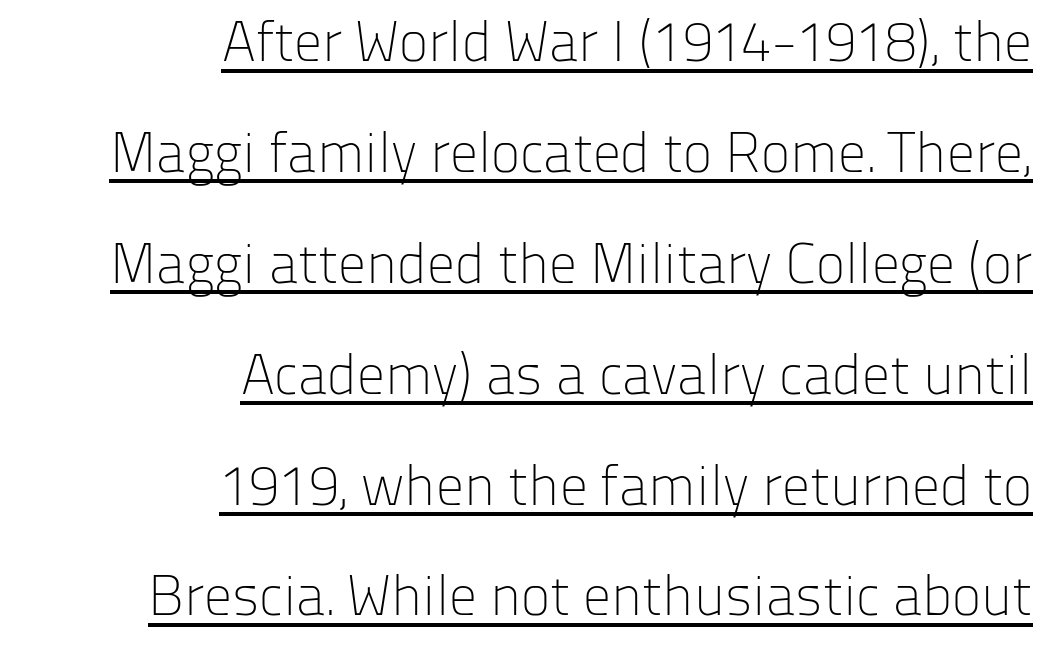
The image shows 56 px light sans-serif type, upright; set right-aligned, loose line spacing (1.98x), normal letter spacing, underlined; low stroke contrast and a medium x-height.
